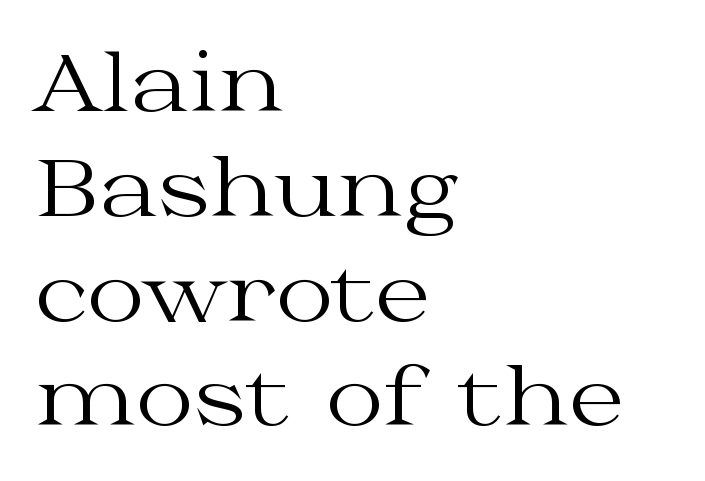
The image shows 80 px regular-weight, wide serif type, upright; set left-aligned, normal line spacing (1.31x), normal letter spacing, not underlined; medium stroke contrast and a medium x-height.
